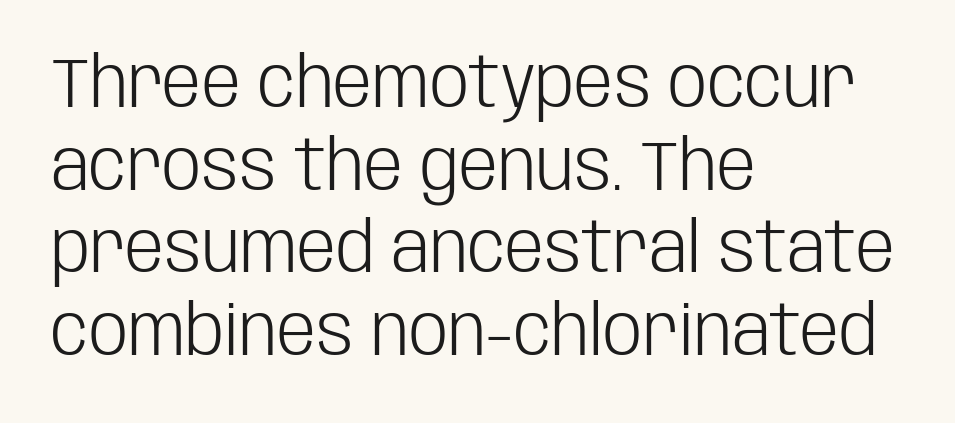
Think standard paragraph weight, or any step lighter than that. Nobody touched the tracking dial on this one. Unlike italic type, these characters show no tilt at all. Is the block centered? No — it sits flush against the left margin.
